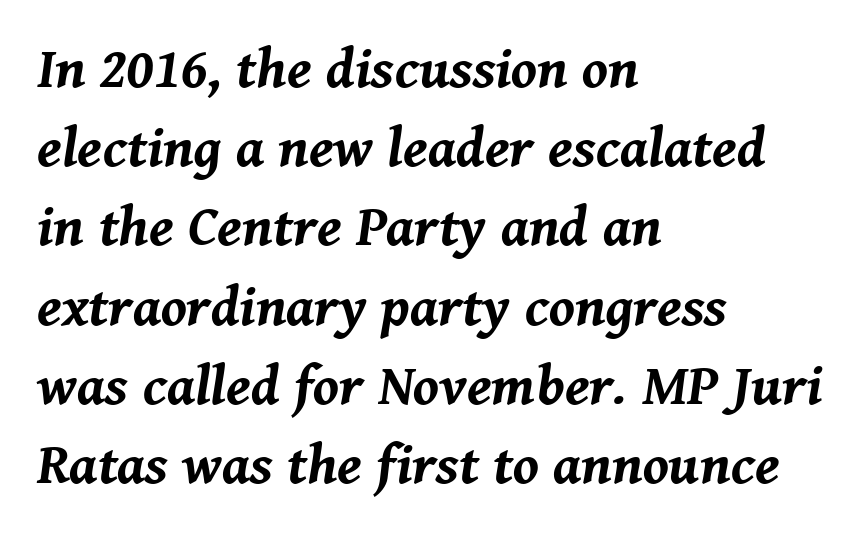
{"italic": "yes", "lean": "right", "slant_degrees": 8, "bold": "yes", "weight": "bold", "width": "normal", "stroke_contrast": "medium", "x_height": "medium", "monospaced": "no", "underline": "no", "align": "left", "line_spacing": "normal", "line_spacing_ratio": 1.39, "letter_spacing": "normal", "letter_spacing_em": 0.0, "glyph_px": 57}
